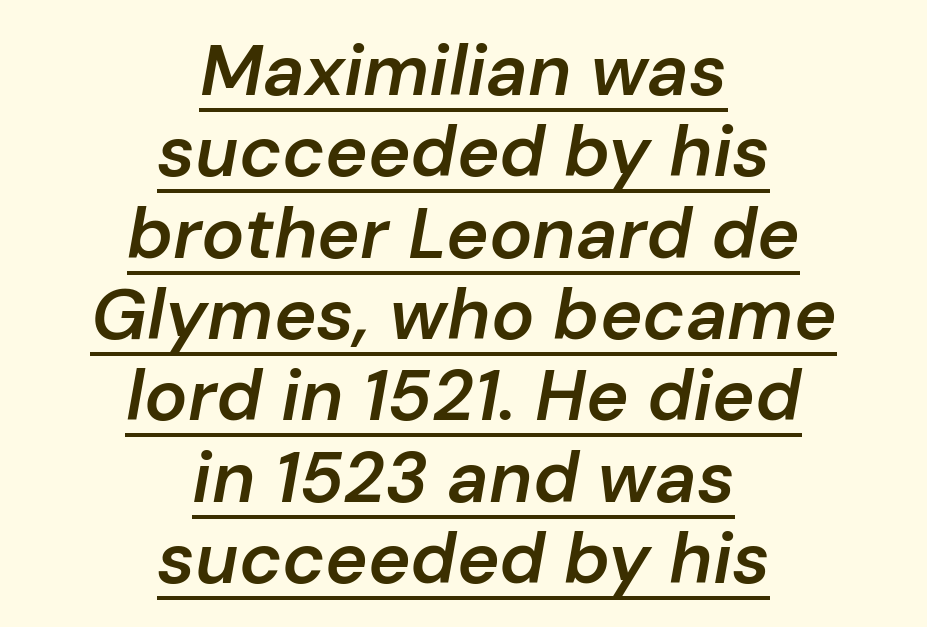
The image shows 72 px semibold type, italic (leaning right); set centered, tight line spacing (1.13x), normal letter spacing, underlined; low stroke contrast and a medium x-height.
